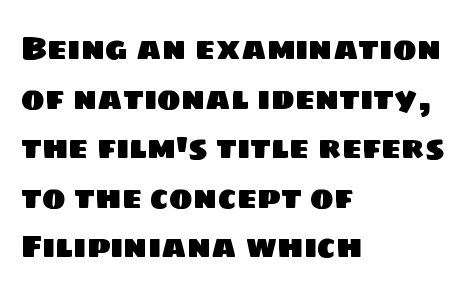
{"serif": "no", "width": "normal", "stroke_contrast": "low", "x_height": "large", "monospaced": "no", "underline": "no", "align": "left", "line_spacing": "normal", "line_spacing_ratio": 1.55, "letter_spacing": "normal", "letter_spacing_em": 0.0, "glyph_px": 32}
